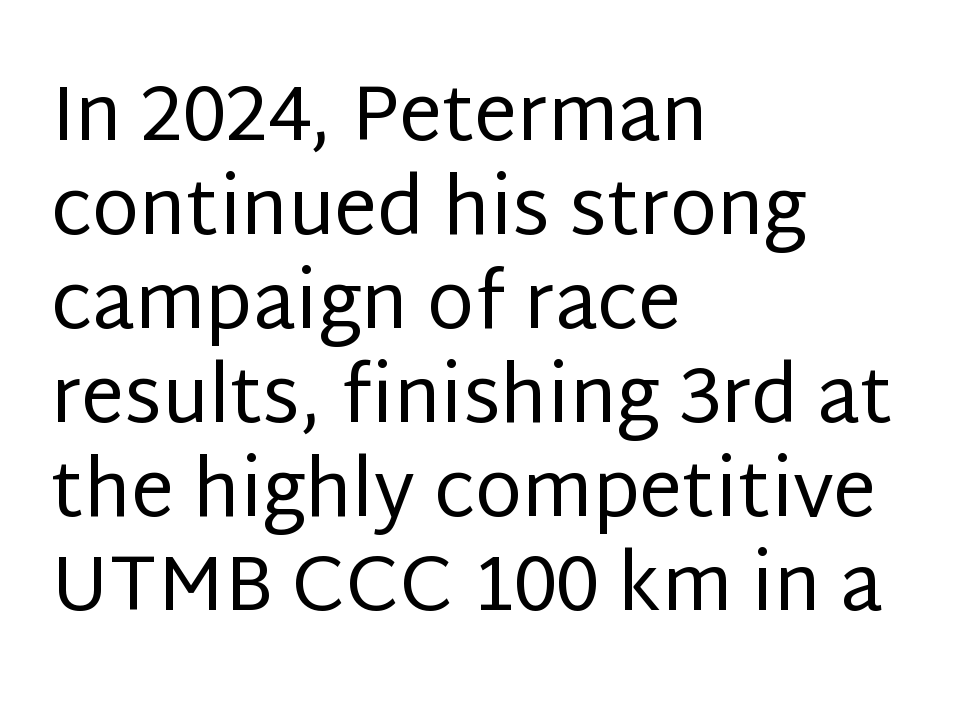
The image shows 77 px regular-weight sans-serif type, upright; set left-aligned, line spacing 1.22x, normal letter spacing, not underlined; low stroke contrast and a large x-height.
